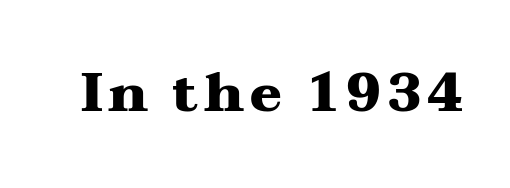
{"serif": "yes", "italic": "no", "bold": "yes", "weight": "heavy", "width": "wide", "stroke_contrast": "medium", "x_height": "medium", "monospaced": "no", "underline": "no", "glyph_px": 53}
